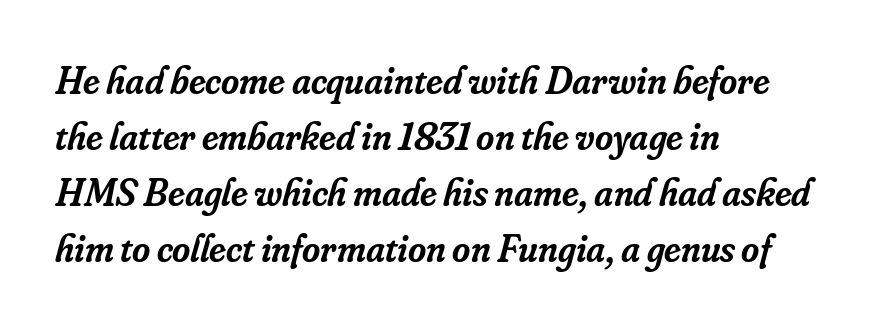
Line starts are locked; line ends wander. Spacing verdict: proportional, widths tailored to each character. Letters rest on an invisible, unmarked baseline. Inter-character spacing is left at the font's built-in metrics.
